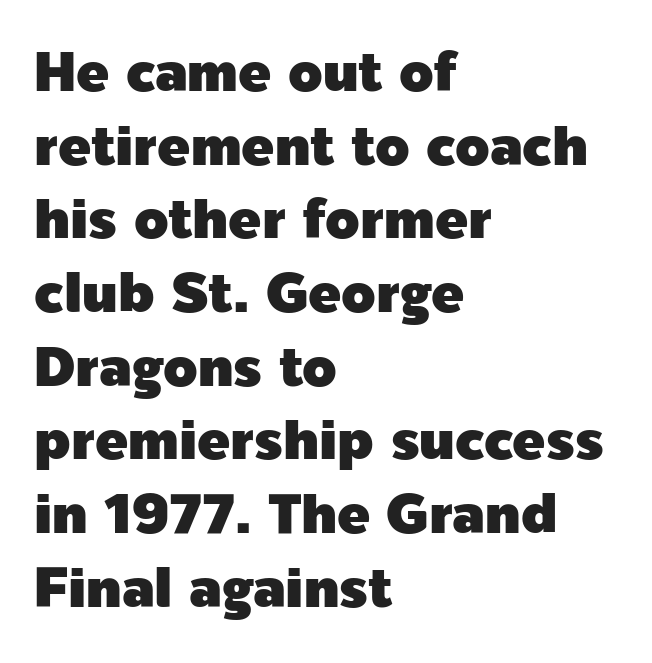
The image shows 55 px sans-serif type, upright; set left-aligned, normal line spacing (1.34x), normal letter spacing, not underlined; a medium x-height.
